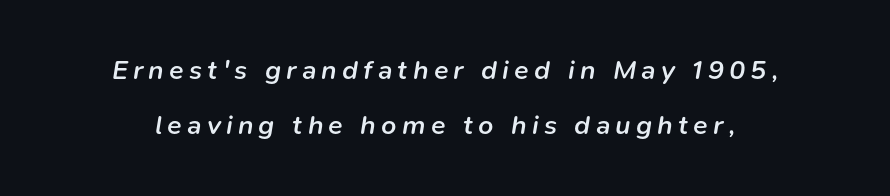
The image shows 27 px text type, italic (leaning right); set loose line spacing (2.05x), not underlined.
